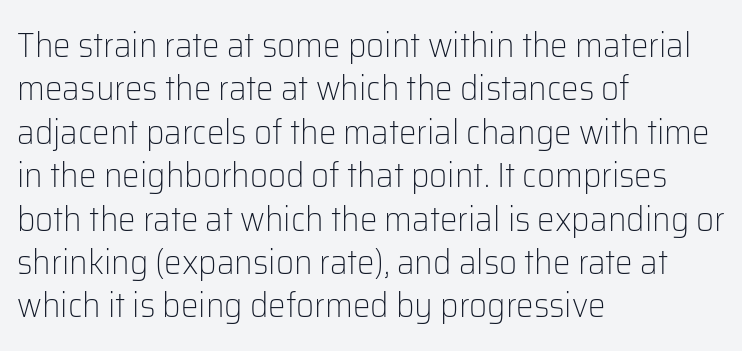
The image shows 35 px light sans-serif type, upright; set left-aligned, line spacing 1.24x, normal letter spacing, not underlined; low stroke contrast and a medium x-height.
